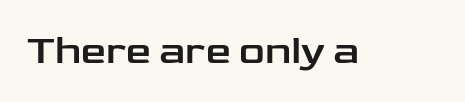
{"serif": "no", "italic": "no", "width": "wide", "stroke_contrast": "low", "x_height": "medium", "monospaced": "no", "underline": "no", "letter_spacing": "normal", "letter_spacing_em": 0.0, "glyph_px": 40}
